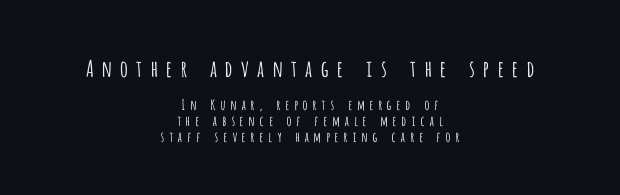
{"italic": "no", "bold": "no", "underline": "no", "align": "center", "line_spacing": "tight", "line_spacing_ratio": 1.12, "letter_spacing": "wide", "letter_spacing_em": 0.29, "larger_block": "first", "size_ratio": 1.64, "glyph_px": 23}
